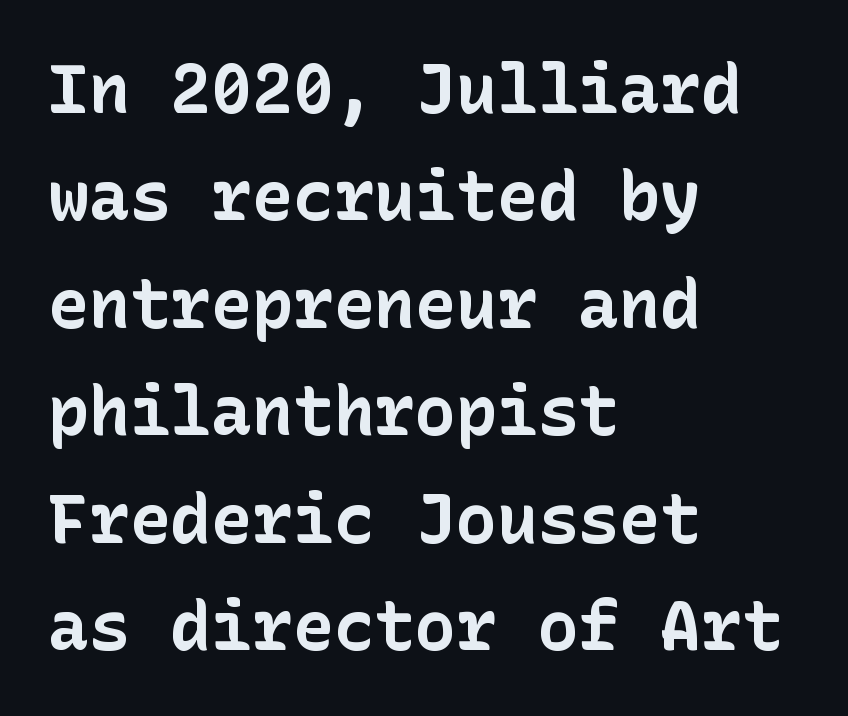
The image shows 68 px bold sans-serif type, upright; set left-aligned, normal line spacing (1.58x), normal letter spacing, not underlined; low stroke contrast and a medium x-height.
